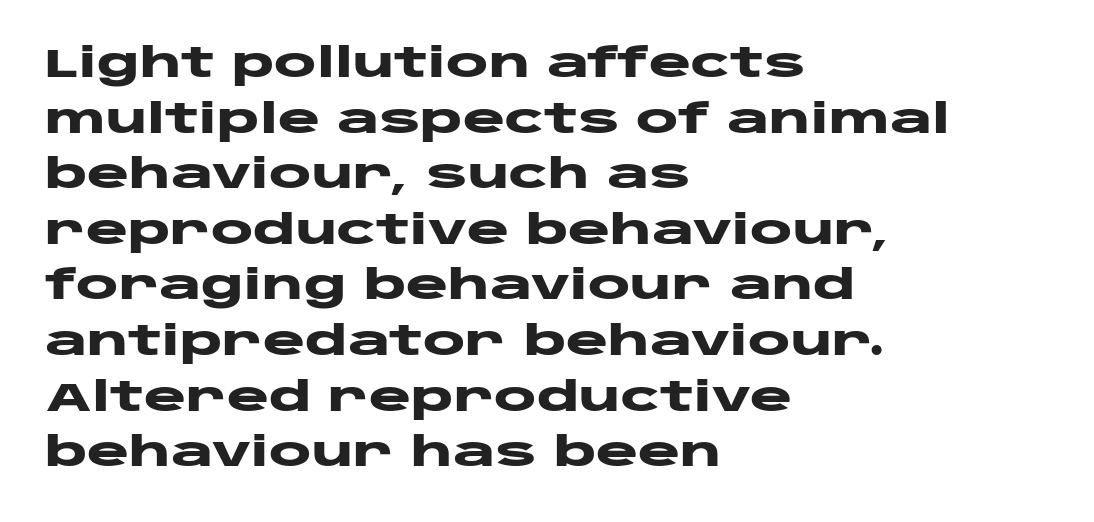
The image shows 40 px heavy, wide sans-serif type, upright; set left-aligned, normal line spacing (1.39x), normal letter spacing, not underlined; low stroke contrast and a large x-height.
